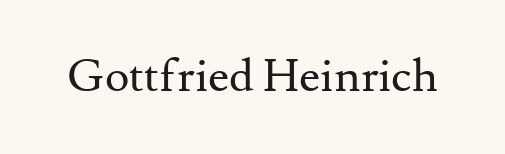
The image shows 46 px regular-weight serif type, upright; set normal letter spacing, not underlined; medium stroke contrast and a small x-height.
